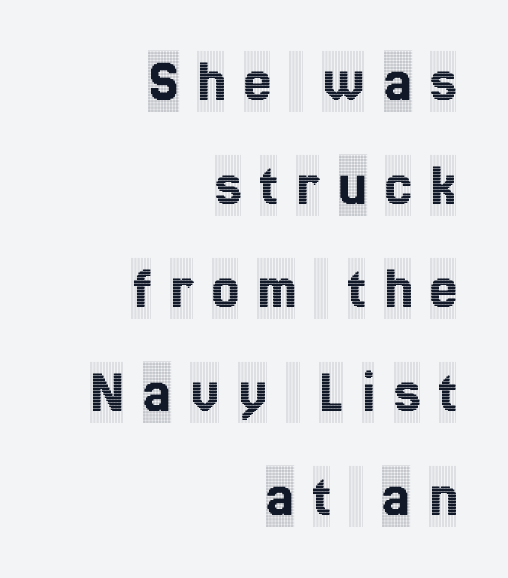
{"serif": "yes", "italic": "no", "width": "condensed", "x_height": "large", "monospaced": "no", "underline": "no", "align": "right", "line_spacing": "normal", "line_spacing_ratio": 1.7, "letter_spacing": "wide", "letter_spacing_em": 0.3, "glyph_px": 61}
